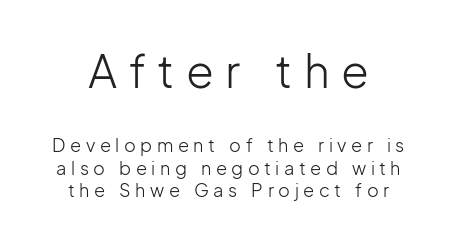
Lines of text with bare space underneath. Whoever set this made the first block the dominant, larger element. Successive baselines arrive at the customary interval. A typesetter would call this proportional, since set widths differ per character.
